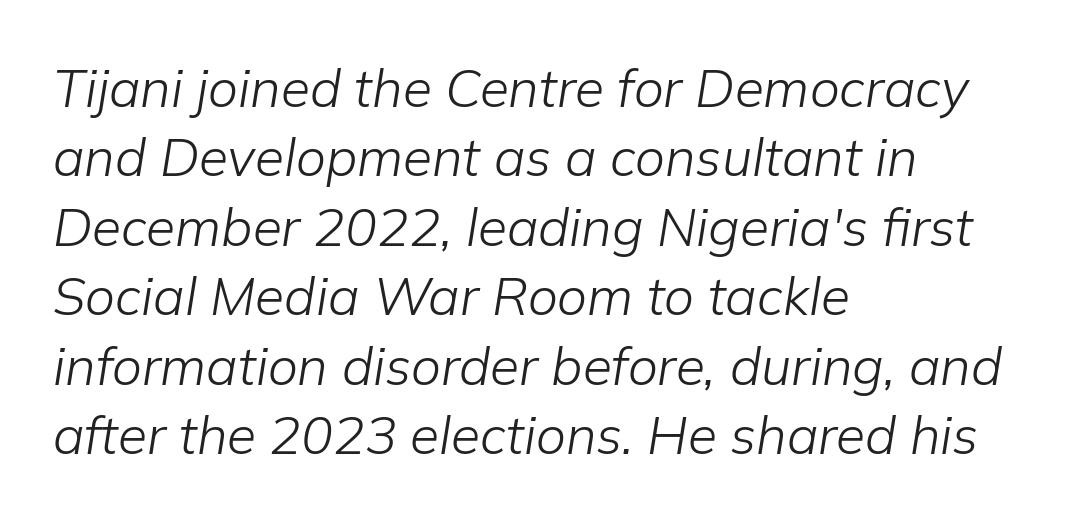
The face used here is proportionally spaced, like ordinary book or web type. A student would call this left alignment; a typographer would say flush left, rag right. Lines of text with bare space underneath. Weight class: somewhere from thin through regular. The tracking reads as untouched default to a designer's eye.
